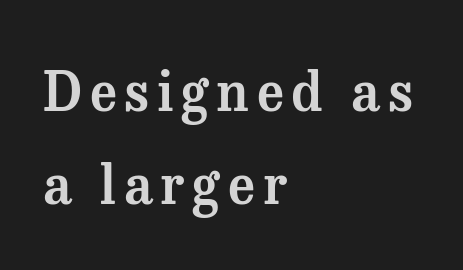
{"serif": "yes", "italic": "no", "width": "normal", "stroke_contrast": "medium", "x_height": "medium", "monospaced": "no", "underline": "no", "align": "left", "line_spacing_ratio": 1.72, "glyph_px": 54}
